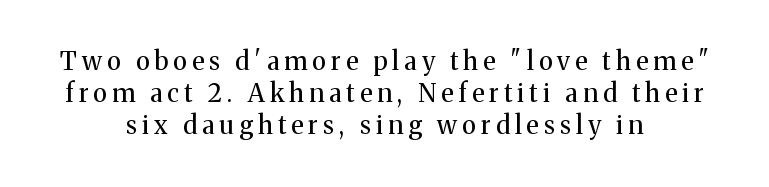
The image shows 25 px text type, upright; set centered, normal line spacing (1.29x), unusually wide letter spacing (+0.21 em), not underlined.
